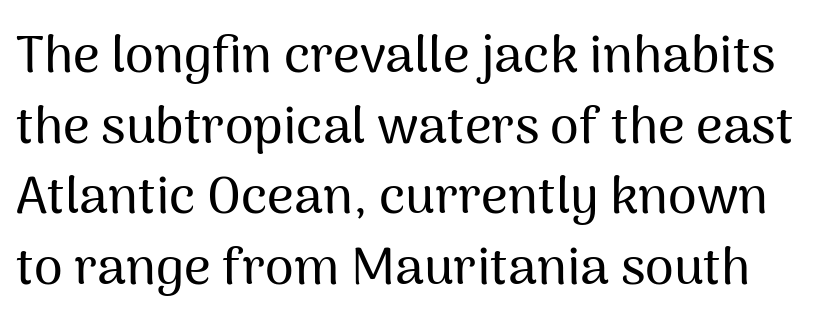
Q: Is the text italic (slanted)? A: No, it is upright.
Q: Is the typeface a serif or a sans-serif typeface? A: Sans-serif.
Q: Is the text underlined? A: No.
Q: Is the spacing between letters normal or unusually wide? A: Normal.
Q: Is the spacing between lines tight, normal or loose? A: Normal.
Q: Width (condensed, normal, or wide)? A: Normal.
Q: Stroke contrast? A: Medium.
Q: x-height? A: Medium.
Q: Monospaced? A: No.
